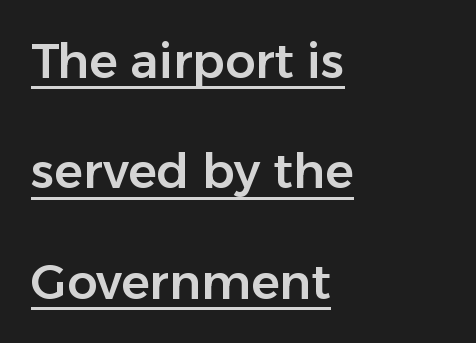
{"serif": "no", "italic": "no", "width": "normal", "stroke_contrast": "low", "x_height": "medium", "monospaced": "no", "underline": "yes", "align": "left", "line_spacing": "loose", "line_spacing_ratio": 2.3, "letter_spacing": "normal", "letter_spacing_em": 0.0, "glyph_px": 48}
